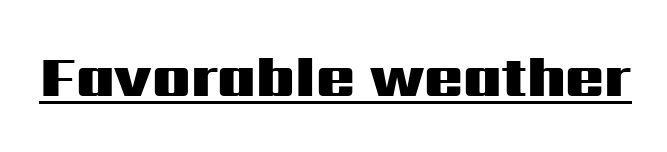
The glyphs have the mass of a bold cut. The type sits square on the baseline with zero lean. These lines are composed in type without serifs. This sample has the flowing, uneven cadence of proportional lettering.
